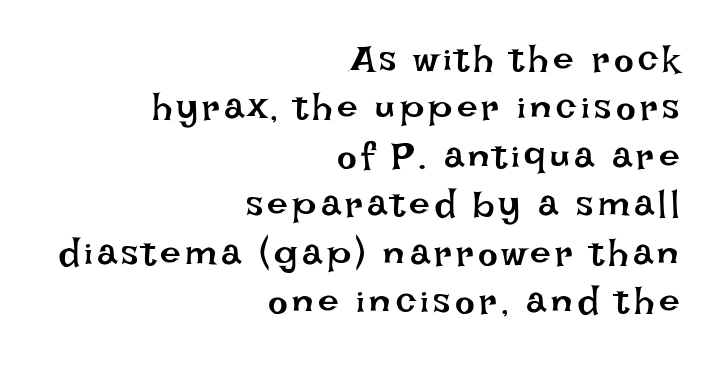
Q: Is the text bold? A: No.
Q: Is the text italic (slanted)? A: No, it is upright.
Q: Is the text underlined? A: No.
Q: How is the paragraph aligned? A: Right-aligned.
Q: Is the spacing between lines tight, normal or loose? A: Normal.
Q: Width (condensed, normal, or wide)? A: Normal.
Q: Stroke contrast? A: Low.
Q: x-height? A: Large.
Q: Monospaced? A: No.
